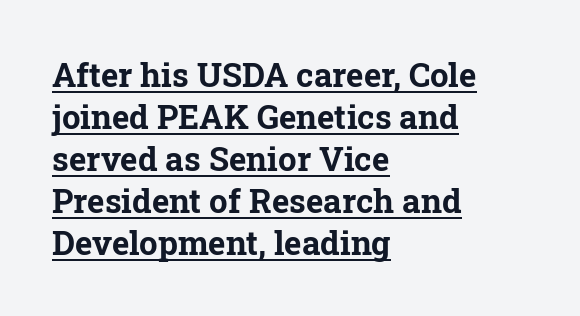
The image shows 33 px bold serif type, upright; set left-aligned, normal line spacing (1.27x), normal letter spacing, underlined; low stroke contrast and a medium x-height.
